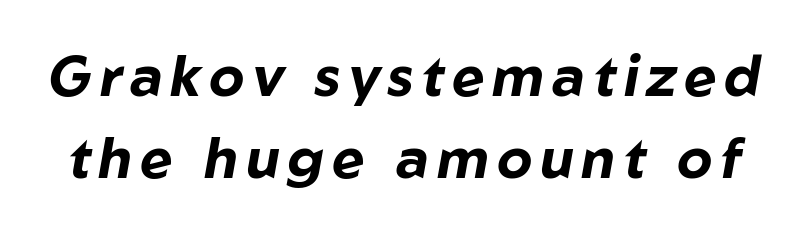
Q: Is the text bold? A: Yes.
Q: Is the text italic (slanted)? A: Yes, it leans right by about 10 degrees.
Q: Is the text underlined? A: No.
Q: Is the spacing between lines tight, normal or loose? A: Normal.
Q: Width (condensed, normal, or wide)? A: Normal.
Q: Stroke contrast? A: Low.
Q: x-height? A: Medium.
Q: Monospaced? A: No.
